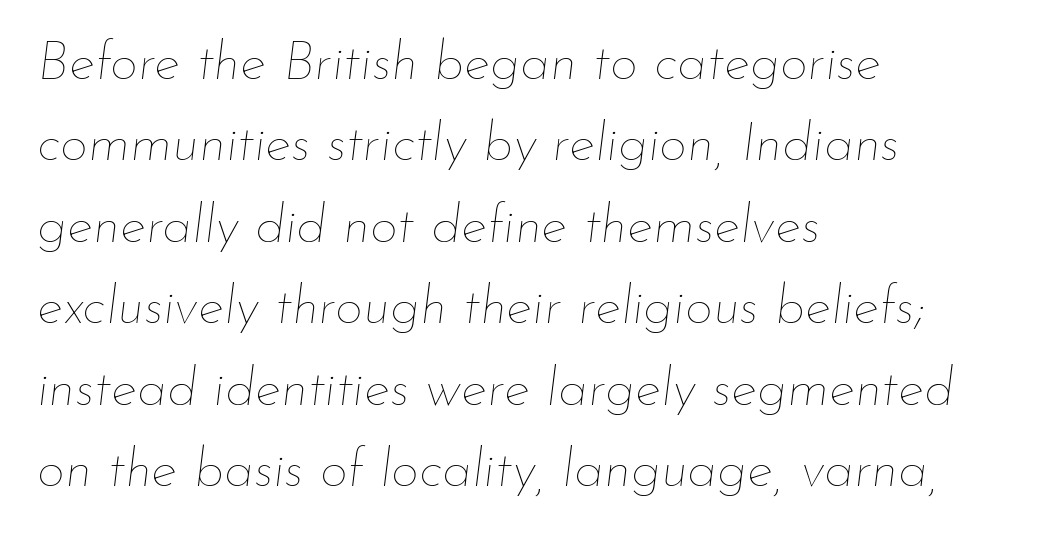
Q: Is the text bold? A: No.
Q: Is the text italic (slanted)? A: Yes, it leans right by about 7 degrees.
Q: Is the text underlined? A: No.
Q: How is the paragraph aligned? A: Left-aligned.
Q: Is the spacing between letters normal or unusually wide? A: Normal.
Q: Is the spacing between lines tight, normal or loose? A: Normal.
Q: Width (condensed, normal, or wide)? A: Normal.
Q: Stroke contrast? A: Low.
Q: x-height? A: Small.
Q: Monospaced? A: No.
